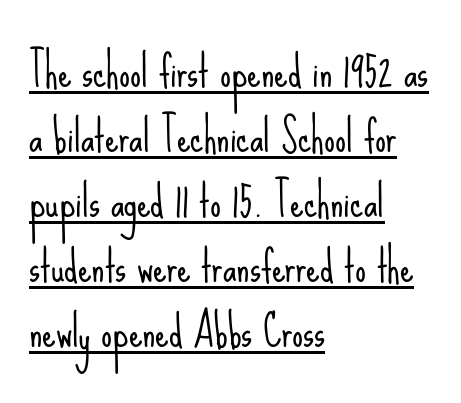
Q: Is the text bold? A: No.
Q: Is the text italic (slanted)? A: No, it is upright.
Q: Is the typeface a serif or a sans-serif typeface? A: Sans-serif.
Q: Is the text underlined? A: Yes.
Q: How is the paragraph aligned? A: Left-aligned.
Q: Is the spacing between letters normal or unusually wide? A: Normal.
Q: Is the spacing between lines tight, normal or loose? A: Normal.
Q: Width (condensed, normal, or wide)? A: Condensed.
Q: Stroke contrast? A: Low.
Q: x-height? A: Small.
Q: Monospaced? A: No.
